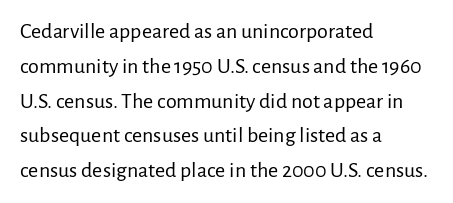
{"italic": "no", "bold": "no", "underline": "no", "align": "left", "line_spacing": "normal", "line_spacing_ratio": 1.58, "letter_spacing": "normal", "letter_spacing_em": 0.0, "glyph_px": 22}
